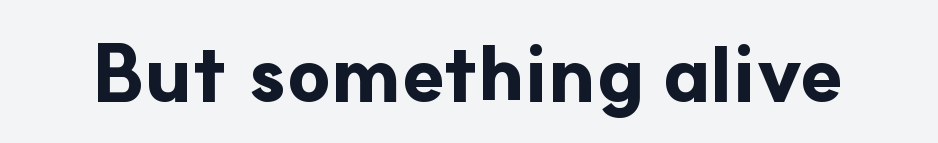
Q: Is the text bold? A: Yes.
Q: Is the text italic (slanted)? A: No, it is upright.
Q: Is the typeface a serif or a sans-serif typeface? A: Sans-serif.
Q: Is the text underlined? A: No.
Q: Is the spacing between letters normal or unusually wide? A: Normal.
Q: Width (condensed, normal, or wide)? A: Normal.
Q: Stroke contrast? A: Low.
Q: x-height? A: Small.
Q: Monospaced? A: No.
